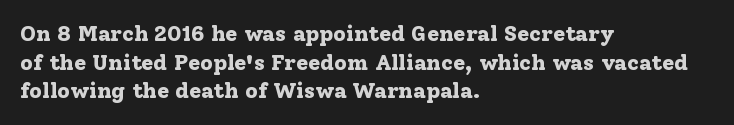
The image shows 22 px bold type, upright; set left-aligned, normal line spacing (1.3x), normal letter spacing, not underlined.
